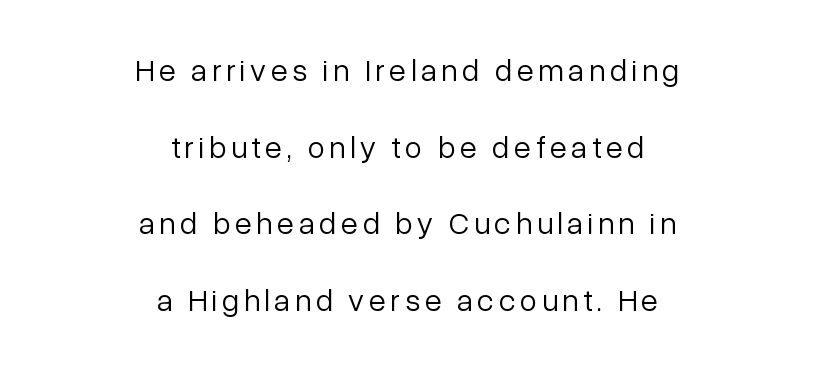
Q: Is the text bold? A: No.
Q: Is the text italic (slanted)? A: No, it is upright.
Q: Is the typeface a serif or a sans-serif typeface? A: Sans-serif.
Q: Is the text underlined? A: No.
Q: How is the paragraph aligned? A: Centered.
Q: Is the spacing between lines tight, normal or loose? A: Loose.
Q: Width (condensed, normal, or wide)? A: Normal.
Q: Stroke contrast? A: Low.
Q: x-height? A: Medium.
Q: Monospaced? A: No.
